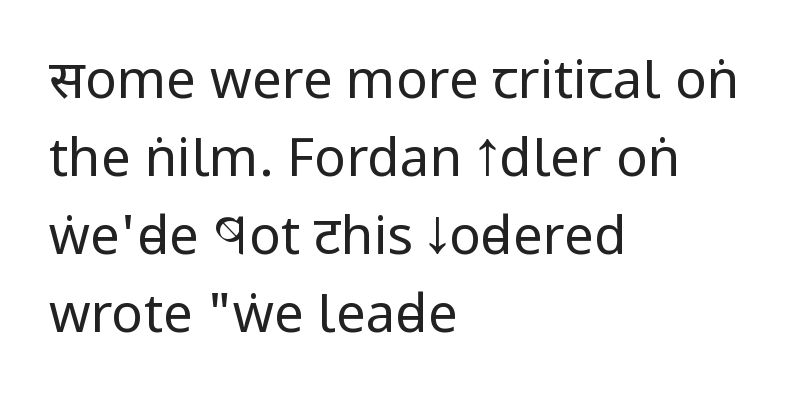
{"serif": "no", "italic": "no", "bold": "no", "weight": "regular", "width": "condensed", "stroke_contrast": "low", "x_height": "large", "monospaced": "no", "underline": "no", "align": "left", "line_spacing": "normal", "line_spacing_ratio": 1.47, "letter_spacing": "normal", "letter_spacing_em": 0.0, "glyph_px": 53}
